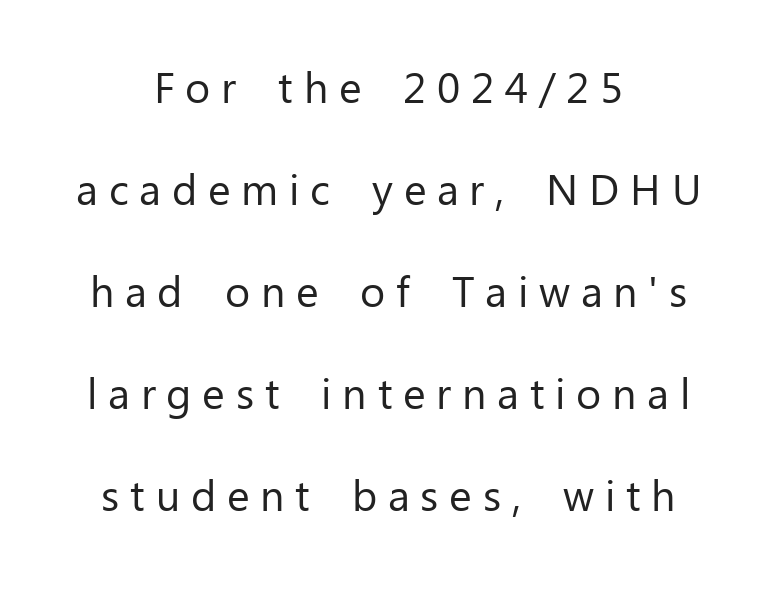
Q: Is the text bold? A: No.
Q: Is the text italic (slanted)? A: No, it is upright.
Q: Is the typeface a serif or a sans-serif typeface? A: Sans-serif.
Q: Is the text underlined? A: No.
Q: How is the paragraph aligned? A: Centered.
Q: Is the spacing between letters normal or unusually wide? A: Unusually wide.
Q: Is the spacing between lines tight, normal or loose? A: Loose.
Q: Width (condensed, normal, or wide)? A: Normal.
Q: Stroke contrast? A: Low.
Q: x-height? A: Medium.
Q: Monospaced? A: No.
